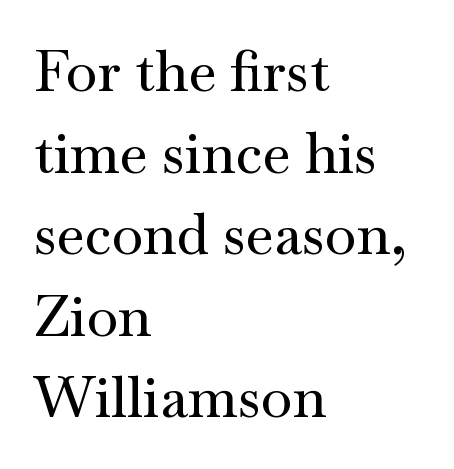
Spacing between characters is what you'd get straight out of the box. The line-height multiplier appears to be the usual default. I'd call this a serif setting — the letters wear small feet. Vertical strokes here are truly vertical. Think of a printed novel: that variable character pitch is what you see here. Check the space under the baseline: it is left empty.
